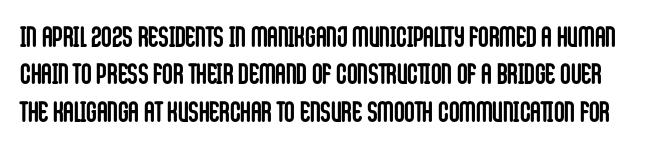
Q: Is the text bold? A: Yes.
Q: Is the text italic (slanted)? A: No, it is upright.
Q: Is the typeface a serif or a sans-serif typeface? A: Sans-serif.
Q: Is the text underlined? A: No.
Q: Is the spacing between letters normal or unusually wide? A: Normal.
Q: Is the spacing between lines tight, normal or loose? A: Normal.
Q: Width (condensed, normal, or wide)? A: Condensed.
Q: Stroke contrast? A: Low.
Q: x-height? A: Large.
Q: Monospaced? A: No.
